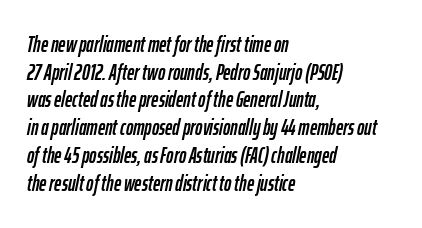
{"italic": "yes", "lean": "right", "slant_degrees": 12, "underline": "no", "align": "left", "line_spacing": "normal", "line_spacing_ratio": 1.26, "letter_spacing": "normal", "letter_spacing_em": 0.0, "glyph_px": 22}
